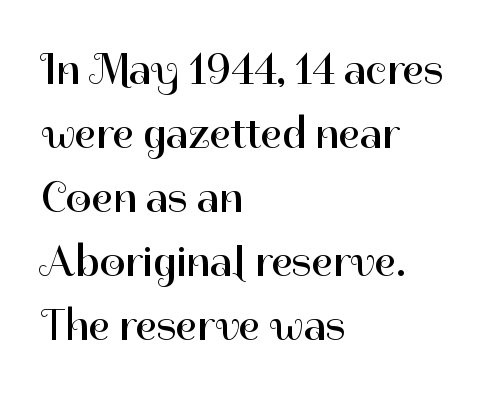
Q: Is the text bold? A: No.
Q: Is the text italic (slanted)? A: No, it is upright.
Q: Is the typeface a serif or a sans-serif typeface? A: Sans-serif.
Q: Is the text underlined? A: No.
Q: How is the paragraph aligned? A: Left-aligned.
Q: Is the spacing between letters normal or unusually wide? A: Normal.
Q: Is the spacing between lines tight, normal or loose? A: Normal.
Q: Width (condensed, normal, or wide)? A: Normal.
Q: Stroke contrast? A: High.
Q: x-height? A: Medium.
Q: Monospaced? A: No.
